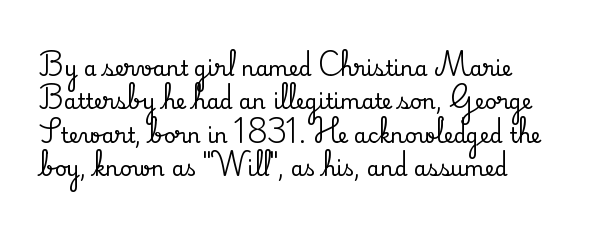
Nobody drew a line under any word here. A student would call this left alignment; a typographer would say flush left, rag right. Rendered with straight, roman letterforms. In terms of leading, this rendering sits right in the middle. Characters follow at the spacing the type designer built in.
